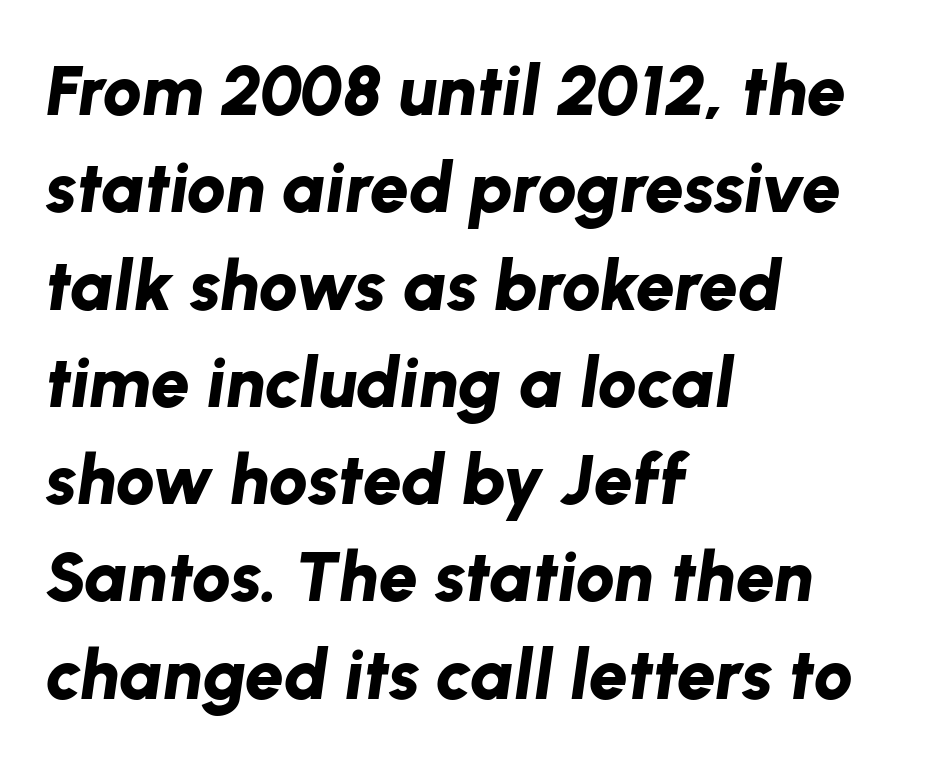
Character widths vary here, with narrow letters taking less room than wide ones. These lines were composed using italics. This rendering uses left alignment, leaving the right contour irregular. Anything drawn beneath the words? Only blank space. Its strokes are broad and dark, the hallmark of bold type.
